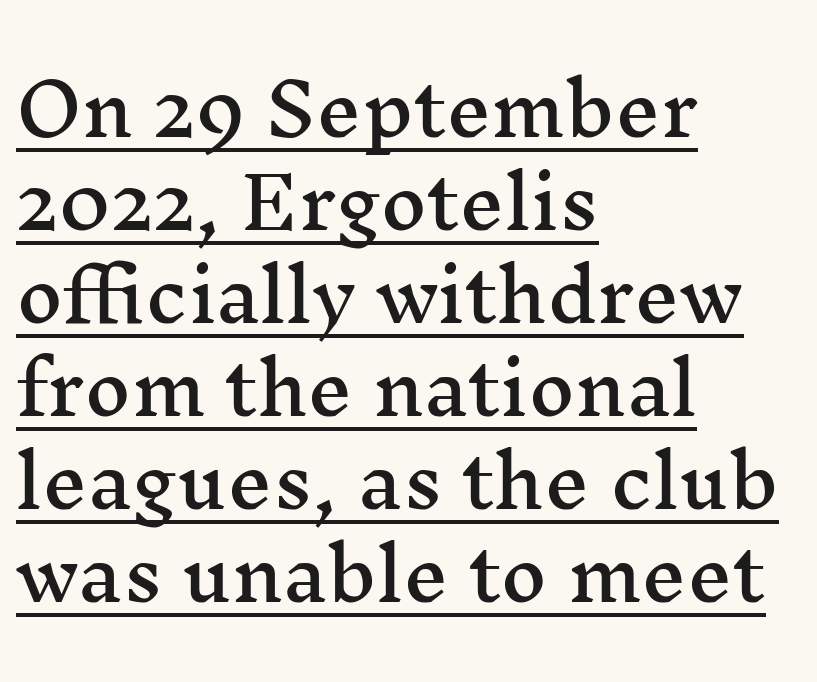
{"serif": "yes", "italic": "no", "width": "wide", "stroke_contrast": "medium", "x_height": "medium", "monospaced": "no", "underline": "yes", "align": "left", "line_spacing": "normal", "line_spacing_ratio": 1.31, "letter_spacing": "normal", "letter_spacing_em": 0.0, "glyph_px": 71}
